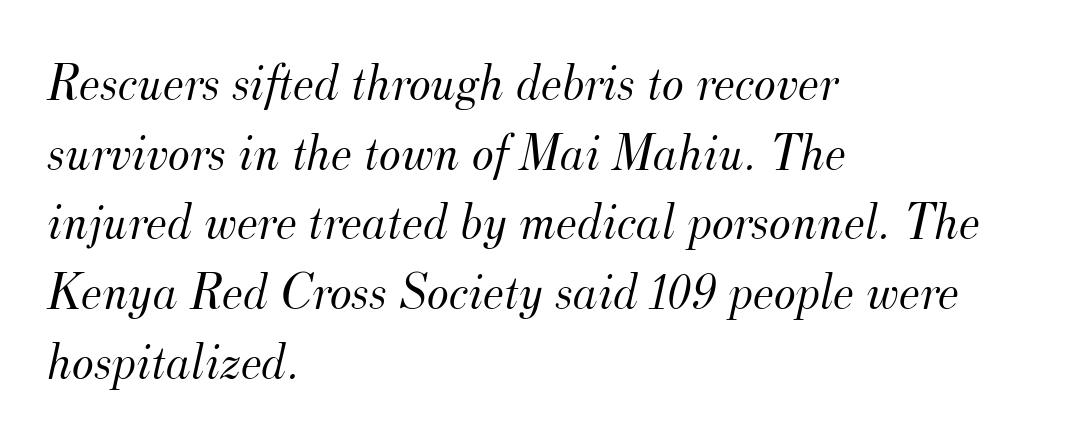
The image shows 52 px light serif type, italic (leaning right); set left-aligned, normal line spacing (1.34x), normal letter spacing, not underlined; medium stroke contrast and a small x-height.
